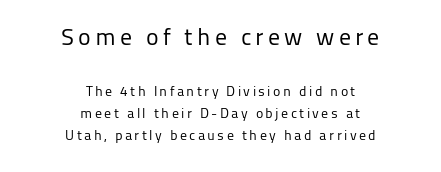
Block one is the big one; block two sits smaller underneath. Every row of glyphs is offset so its center matches the block's center. Tall strokes in this sample are plumb rather than angled. This sample keeps an unexceptional amount of space between lines.
